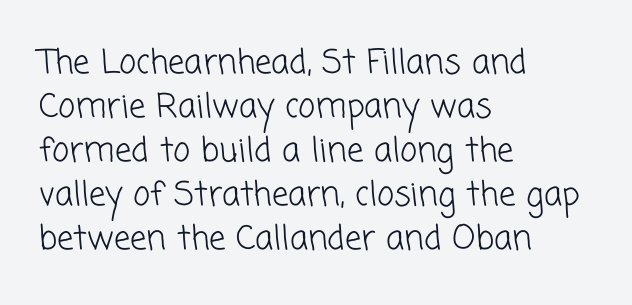
The image shows 33 px light sans-serif type; set left-aligned, normal line spacing (1.33x), normal letter spacing, not underlined; low stroke contrast and a medium x-height.
